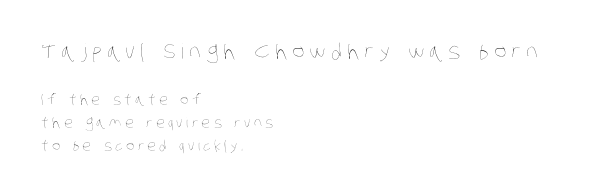
{"bold": "no", "underline": "no", "align": "left", "line_spacing": "normal", "line_spacing_ratio": 1.63, "letter_spacing": "wide", "letter_spacing_em": 0.24, "larger_block": "first", "size_ratio": 1.5, "glyph_px": 21}
